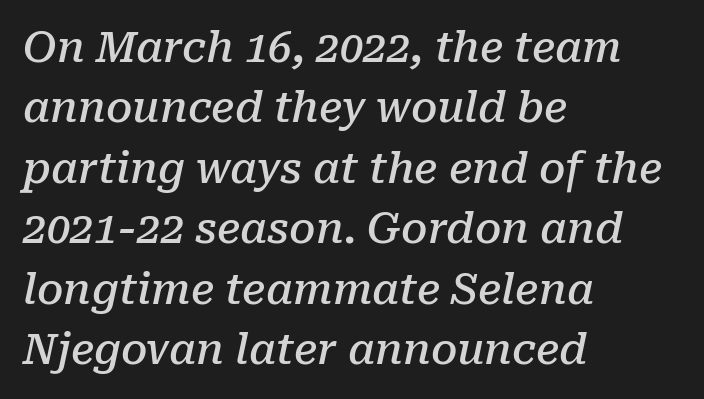
The image shows 42 px semibold serif type, italic (leaning right); set left-aligned, normal line spacing (1.44x), normal letter spacing, not underlined; low stroke contrast and a medium x-height.
